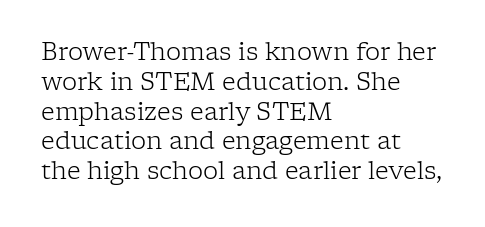
If you drew a line through each stem, it would be perfectly vertical. Tracking value appears to be zero — textbook default spacing. The rag falls on the right side of this text block. The face looks like a standard text weight, possibly lighter. The string is rendered with underlining switched off.
